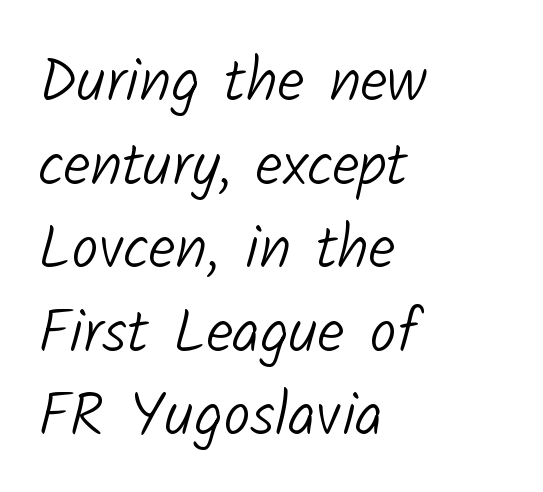
No extra tracking has been applied to these lines. The letterforms sit at book weight or below. Examine the stroke ends and you'll find no serifs. The space directly below the letters is spotless. Does the leading feel generous? No, just average. The rendering anchors every line to the left-hand side.
